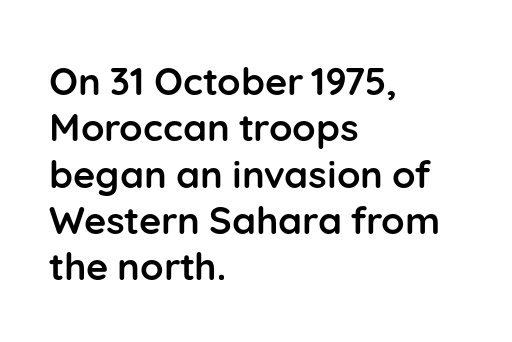
Q: Is the text bold? A: Yes.
Q: Is the text italic (slanted)? A: No, it is upright.
Q: Is the typeface a serif or a sans-serif typeface? A: Sans-serif.
Q: Is the text underlined? A: No.
Q: How is the paragraph aligned? A: Left-aligned.
Q: Is the spacing between letters normal or unusually wide? A: Normal.
Q: Width (condensed, normal, or wide)? A: Normal.
Q: Stroke contrast? A: Low.
Q: x-height? A: Medium.
Q: Monospaced? A: No.
